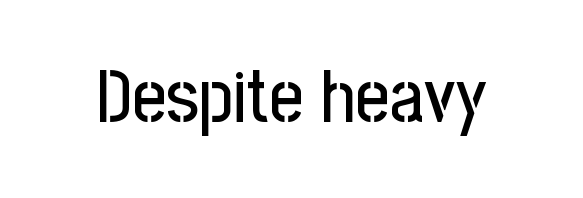
{"serif": "no", "italic": "no", "width": "condensed", "stroke_contrast": "low", "x_height": "medium", "monospaced": "no", "underline": "no", "letter_spacing": "normal", "letter_spacing_em": 0.0, "glyph_px": 74}
